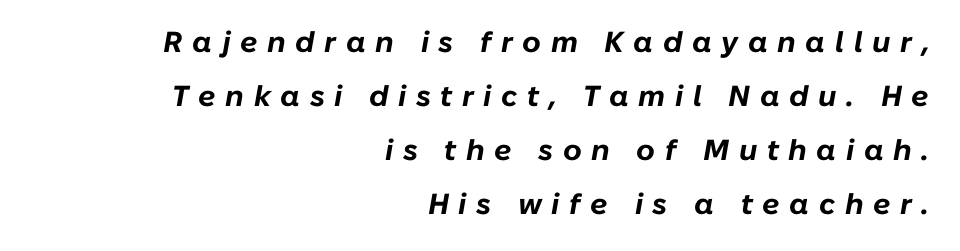
The image shows 29 px bold type, italic (leaning right); set right-aligned, line spacing 1.86x, unusually wide letter spacing (+0.33 em), not underlined; low stroke contrast and a medium x-height.
